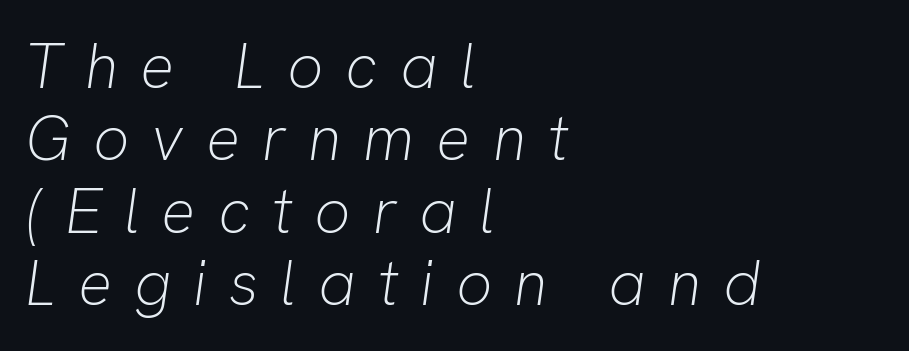
{"italic": "yes", "lean": "right", "slant_degrees": 8, "bold": "no", "weight": "light", "width": "normal", "stroke_contrast": "low", "x_height": "medium", "monospaced": "no", "underline": "no", "align": "left", "line_spacing": "tight", "line_spacing_ratio": 1.15, "letter_spacing": "wide", "letter_spacing_em": 0.35, "glyph_px": 63}
